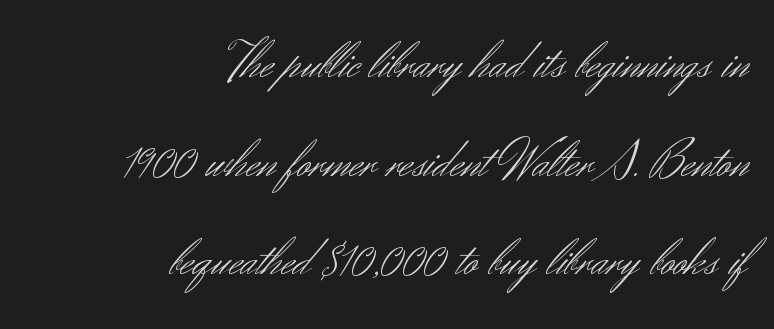
{"serif": "no", "bold": "no", "weight": "light", "width": "normal", "stroke_contrast": "medium", "x_height": "small", "monospaced": "no", "underline": "no", "align": "right", "line_spacing_ratio": 1.86, "letter_spacing": "normal", "letter_spacing_em": 0.0, "glyph_px": 53}
